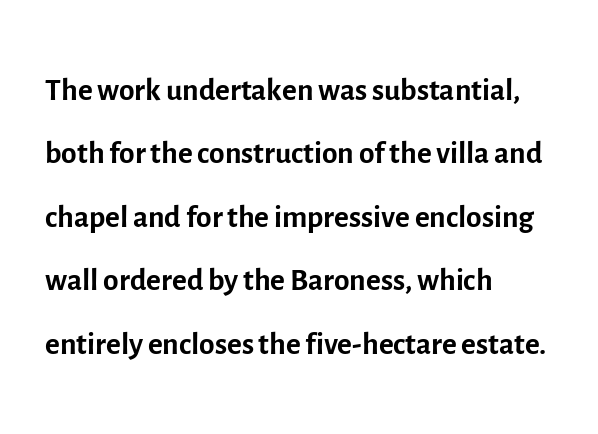
Q: Is the text bold? A: No.
Q: Is the text italic (slanted)? A: No, it is upright.
Q: Is the typeface a serif or a sans-serif typeface? A: Sans-serif.
Q: Is the text underlined? A: No.
Q: How is the paragraph aligned? A: Left-aligned.
Q: Is the spacing between letters normal or unusually wide? A: Normal.
Q: Is the spacing between lines tight, normal or loose? A: Normal.
Q: Width (condensed, normal, or wide)? A: Normal.
Q: x-height? A: Medium.
Q: Monospaced? A: No.
